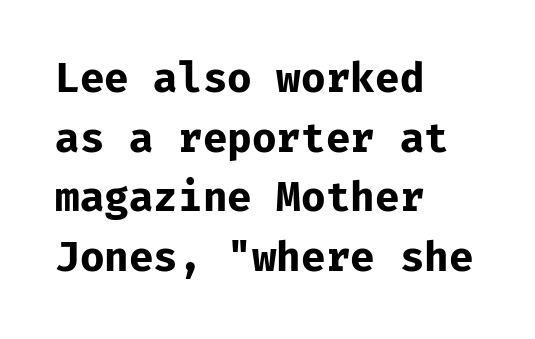
Q: Is the text bold? A: Yes.
Q: Is the text italic (slanted)? A: No, it is upright.
Q: Is the typeface a serif or a sans-serif typeface? A: Sans-serif.
Q: Is the text underlined? A: No.
Q: How is the paragraph aligned? A: Left-aligned.
Q: Is the spacing between letters normal or unusually wide? A: Normal.
Q: Is the spacing between lines tight, normal or loose? A: Normal.
Q: Width (condensed, normal, or wide)? A: Normal.
Q: Stroke contrast? A: Low.
Q: x-height? A: Medium.
